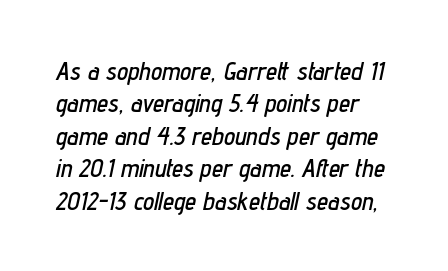
Tall strokes in this sample are angled rather than plumb. Visually the block forms a straight wall on the left and a jagged coastline on the right. Is there much room between lines? A standard amount, neither cramped nor airy. Words float on clear page, feet unadorned. The type is set solid horizontally, with unmodified tracking.
